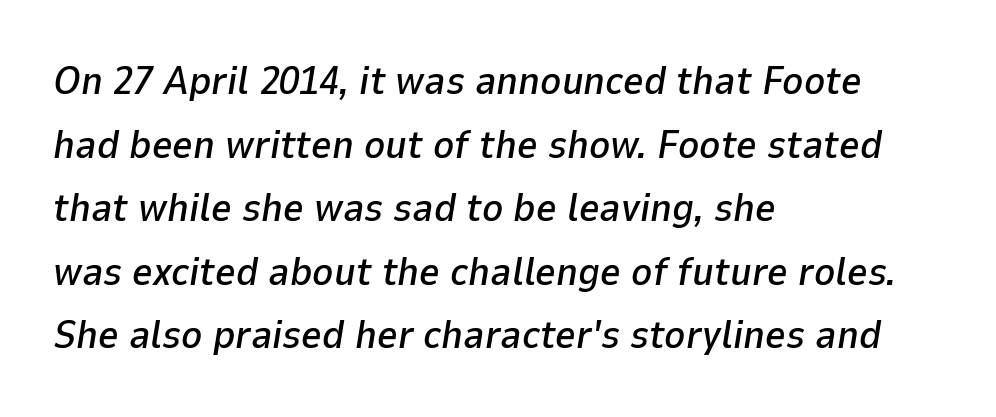
The specimen reads as italic at a glance. Regular leading. The string is rendered with underlining switched off. Compared with a centered layout, this one pins lines to the left instead. This sample has the flowing, uneven cadence of proportional lettering. These lines keep a tight, regular rhythm from letter to letter.
